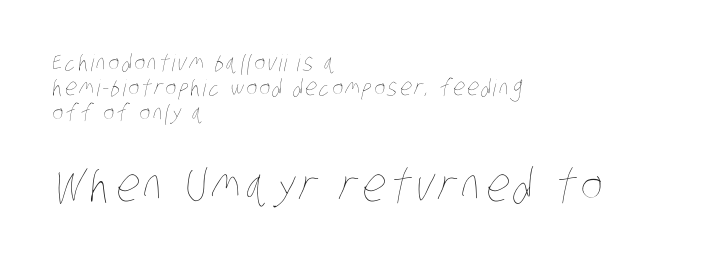
Q: Is the text bold? A: No.
Q: Is the text underlined? A: No.
Q: How is the paragraph aligned? A: Left-aligned.
Q: Is the spacing between lines tight, normal or loose? A: Tight.
Q: Which block of text is set in a larger size, the first (top) or the second (bottom)? A: The second (bottom) one.
Q: Width (condensed, normal, or wide)? A: Condensed.
Q: Stroke contrast? A: Low.
Q: x-height? A: Large.
Q: Monospaced? A: No.
